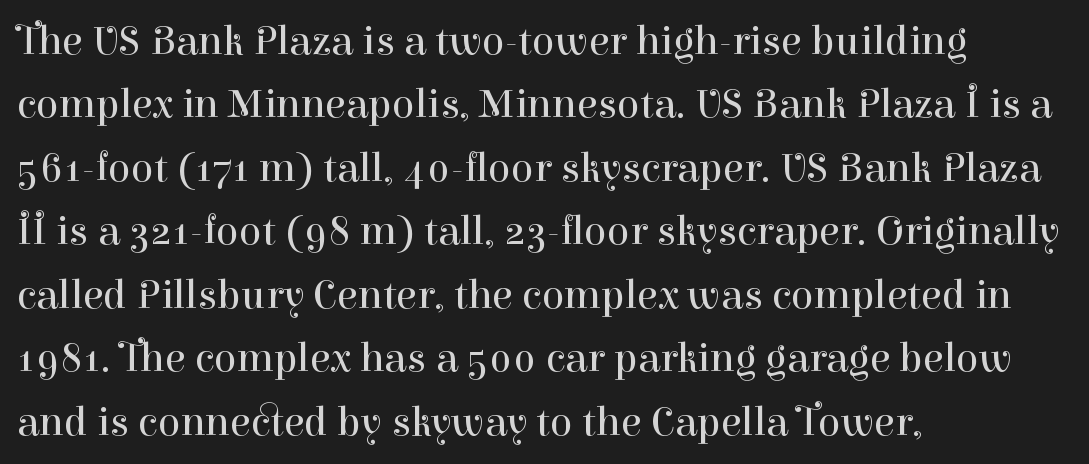
{"serif": "yes", "italic": "no", "bold": "no", "weight": "regular", "width": "normal", "stroke_contrast": "high", "x_height": "medium", "monospaced": "no", "underline": "no", "align": "left", "line_spacing": "normal", "line_spacing_ratio": 1.51, "letter_spacing": "normal", "letter_spacing_em": 0.0, "glyph_px": 42}
